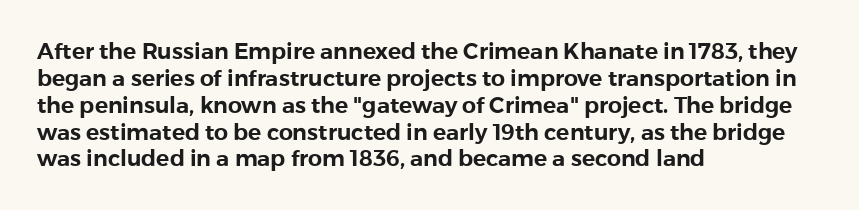
The image shows 22 px text type, upright; set left-aligned, line spacing 1.22x, normal letter spacing, not underlined.
